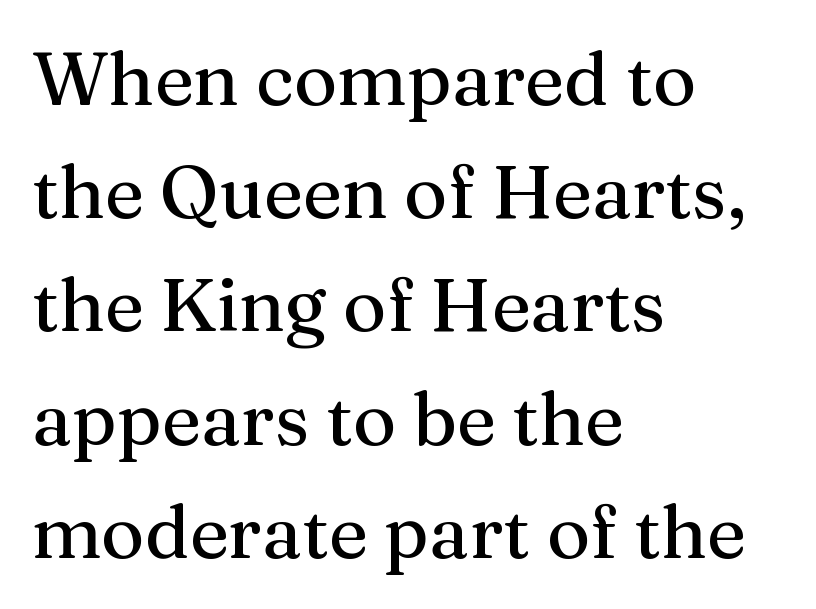
Nothing unusual about the tracking: characters are spaced as the font intends. This rendering uses left alignment, leaving the right contour irregular. Classification — serif. Nope, not italic — everything's standing straight. Normally led — the rows are evenly, conventionally spaced. Varying glyph widths throughout — classic text-font behaviour.
